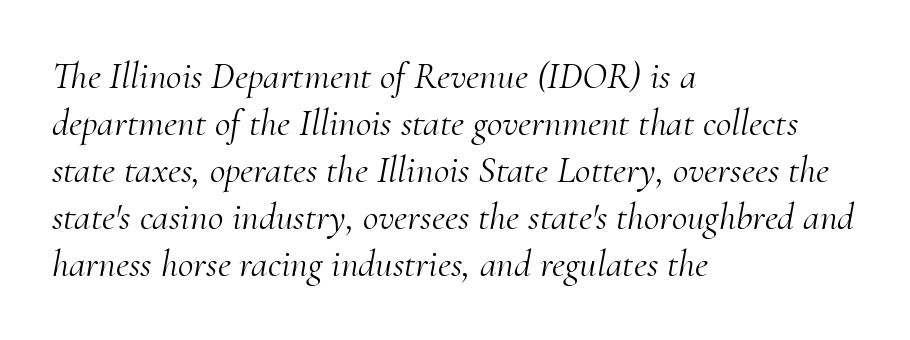
{"serif": "yes", "italic": "yes", "lean": "right", "slant_degrees": 10, "bold": "no", "weight": "light", "width": "normal", "stroke_contrast": "medium", "x_height": "small", "monospaced": "no", "underline": "no", "align": "left", "line_spacing_ratio": 1.24, "letter_spacing": "normal", "letter_spacing_em": 0.0, "glyph_px": 38}
